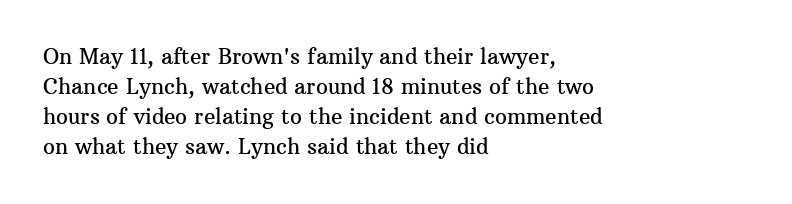
{"italic": "no", "underline": "no", "align": "left", "line_spacing": "normal", "line_spacing_ratio": 1.43, "letter_spacing": "normal", "letter_spacing_em": 0.0, "glyph_px": 21}
